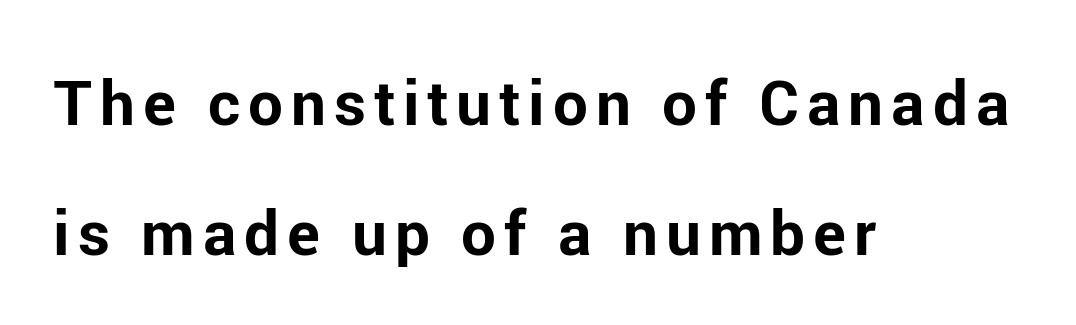
The image shows 62 px bold sans-serif type, upright; set left-aligned, loose line spacing (2.09x), not underlined; low stroke contrast and a medium x-height.
